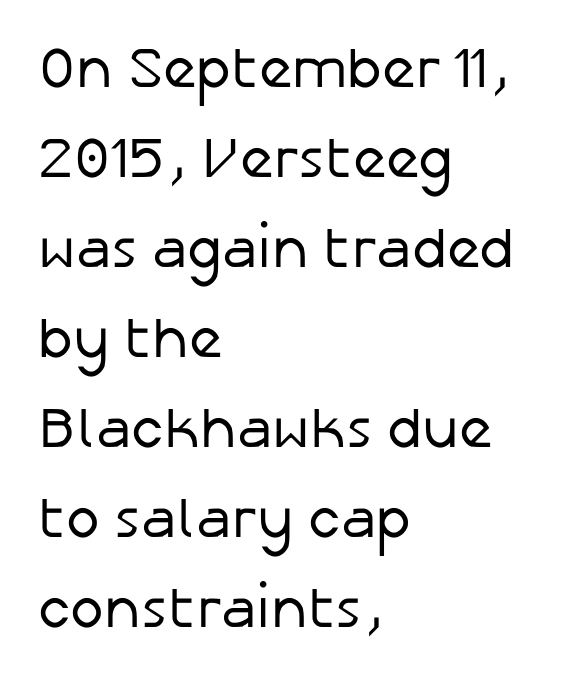
{"serif": "no", "italic": "no", "bold": "no", "weight": "regular", "width": "normal", "stroke_contrast": "low", "x_height": "medium", "monospaced": "no", "underline": "no", "align": "left", "line_spacing": "normal", "line_spacing_ratio": 1.58, "letter_spacing": "normal", "letter_spacing_em": 0.0, "glyph_px": 57}
